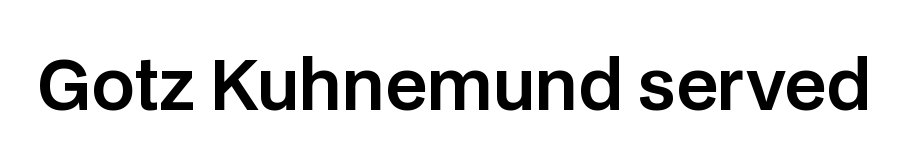
{"serif": "no", "italic": "no", "width": "normal", "stroke_contrast": "low", "x_height": "large", "monospaced": "no", "underline": "no", "letter_spacing": "normal", "letter_spacing_em": 0.0, "glyph_px": 68}
